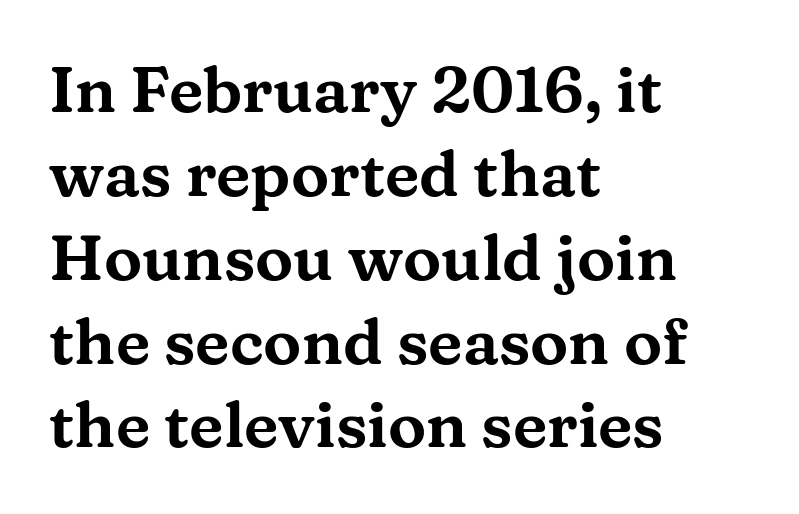
Q: Is the text italic (slanted)? A: No, it is upright.
Q: Is the typeface a serif or a sans-serif typeface? A: Serif.
Q: Is the text underlined? A: No.
Q: How is the paragraph aligned? A: Left-aligned.
Q: Is the spacing between letters normal or unusually wide? A: Normal.
Q: Is the spacing between lines tight, normal or loose? A: Normal.
Q: Width (condensed, normal, or wide)? A: Wide.
Q: Stroke contrast? A: Medium.
Q: x-height? A: Medium.
Q: Monospaced? A: No.
